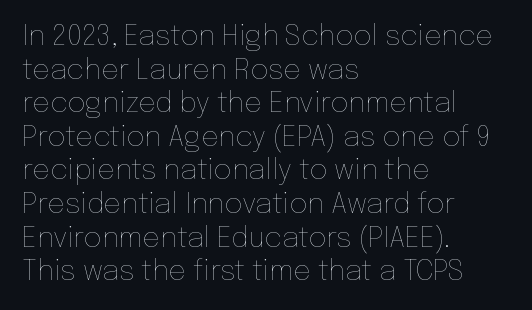
Between one letter and the next there's only the usual sliver of space. Weight: not bold — regular or lighter. Do the letters lean? They stand straight. The paragraph has a hard left edge and a soft right edge.
